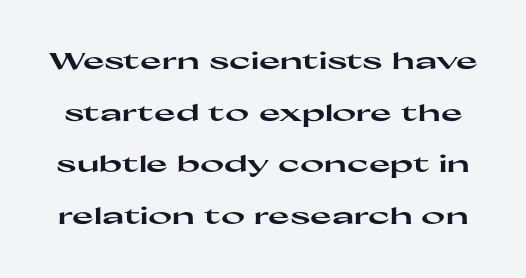
{"italic": "no", "bold": "yes", "underline": "no", "line_spacing": "loose", "line_spacing_ratio": 2.24, "letter_spacing": "normal", "letter_spacing_em": 0.0, "glyph_px": 23}
